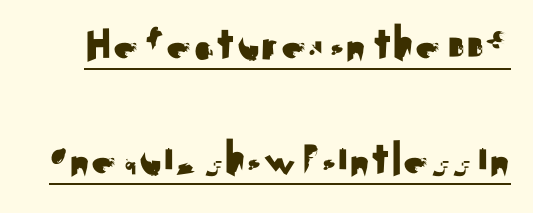
Q: Is the text italic (slanted)? A: No, it is upright.
Q: Is the typeface a serif or a sans-serif typeface? A: Sans-serif.
Q: Is the text underlined? A: Yes.
Q: Is the spacing between letters normal or unusually wide? A: Normal.
Q: Is the spacing between lines tight, normal or loose? A: Loose.
Q: Width (condensed, normal, or wide)? A: Normal.
Q: Stroke contrast? A: Medium.
Q: x-height? A: Small.
Q: Monospaced? A: No.
